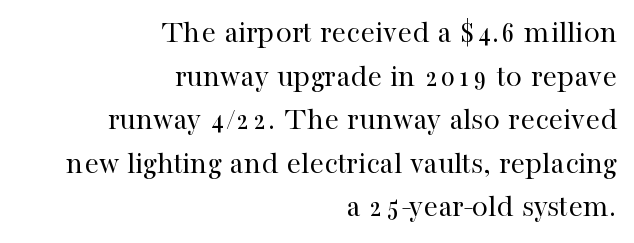
{"serif": "yes", "italic": "no", "bold": "no", "weight": "regular", "width": "normal", "stroke_contrast": "high", "x_height": "medium", "monospaced": "no", "underline": "no", "align": "right", "line_spacing": "normal", "line_spacing_ratio": 1.32, "letter_spacing": "normal", "letter_spacing_em": 0.0, "glyph_px": 33}
